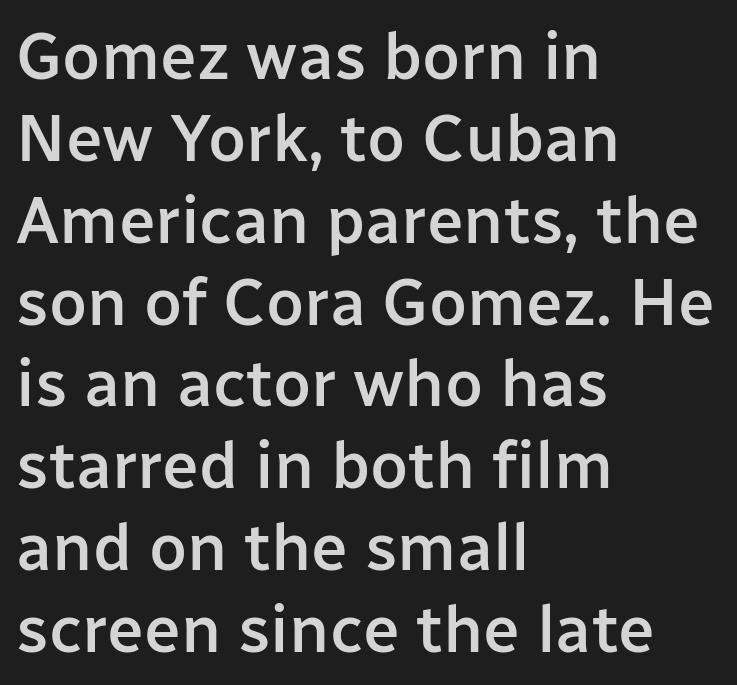
Q: Is the text bold? A: Semi-bold.
Q: Is the text italic (slanted)? A: No, it is upright.
Q: Is the typeface a serif or a sans-serif typeface? A: Sans-serif.
Q: Is the text underlined? A: No.
Q: How is the paragraph aligned? A: Left-aligned.
Q: Is the spacing between letters normal or unusually wide? A: Normal.
Q: Width (condensed, normal, or wide)? A: Normal.
Q: Stroke contrast? A: Low.
Q: x-height? A: Medium.
Q: Monospaced? A: No.
